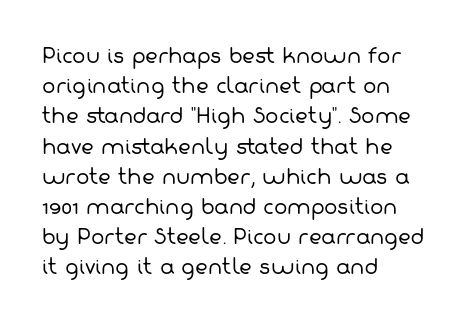
The image shows 20 px text type; set left-aligned, normal line spacing (1.51x), normal letter spacing, not underlined.
